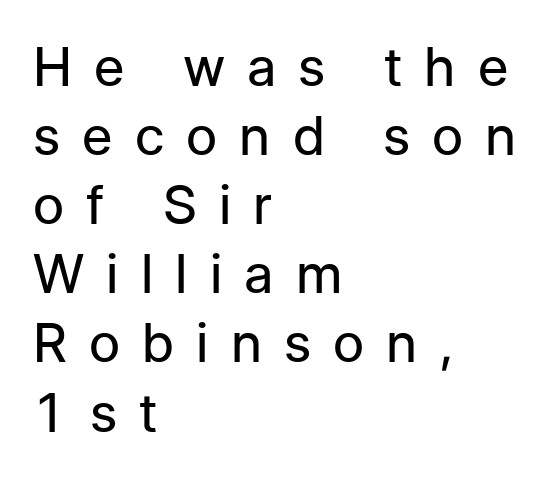
The image shows 54 px regular-weight sans-serif type, upright; set left-aligned, normal line spacing (1.28x), unusually wide letter spacing (+0.41 em), not underlined; low stroke contrast and a medium x-height.
